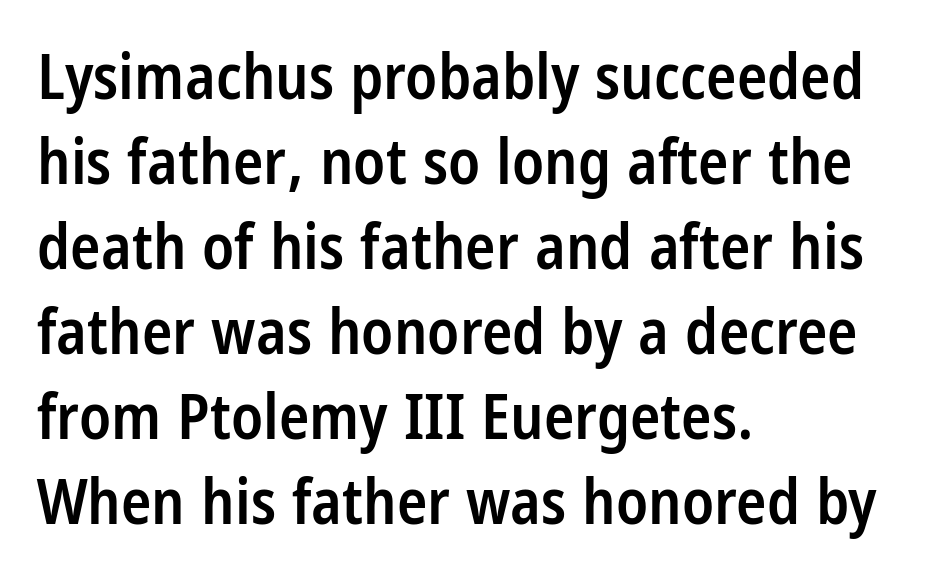
The image shows 63 px semibold, condensed sans-serif type, upright; set left-aligned, normal line spacing (1.35x), normal letter spacing, not underlined; low stroke contrast and a large x-height.
